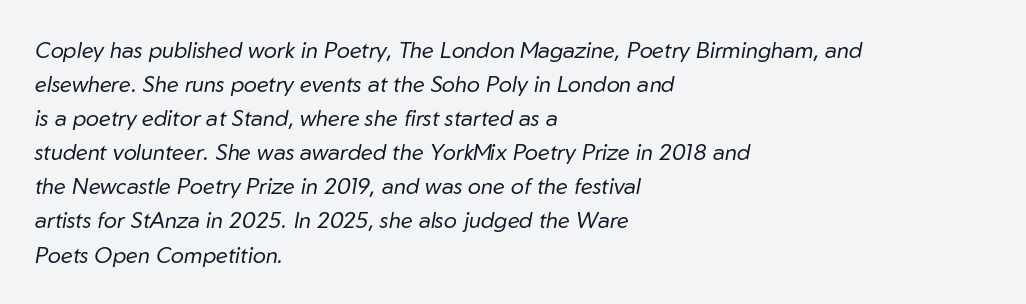
Q: Is the text bold? A: No.
Q: Is the text italic (slanted)? A: Yes, it leans right by about 10 degrees.
Q: Is the text underlined? A: No.
Q: How is the paragraph aligned? A: Left-aligned.
Q: Is the spacing between letters normal or unusually wide? A: Normal.
Q: Is the spacing between lines tight, normal or loose? A: Normal.
